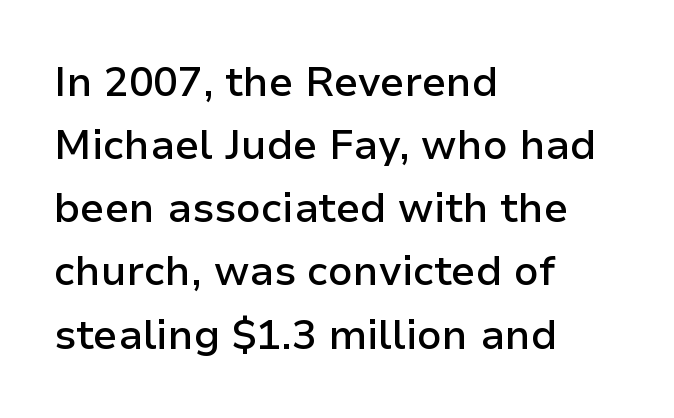
Q: Is the text bold? A: Semi-bold.
Q: Is the text italic (slanted)? A: No, it is upright.
Q: Is the typeface a serif or a sans-serif typeface? A: Sans-serif.
Q: Is the text underlined? A: No.
Q: How is the paragraph aligned? A: Left-aligned.
Q: Is the spacing between letters normal or unusually wide? A: Normal.
Q: Is the spacing between lines tight, normal or loose? A: Normal.
Q: Width (condensed, normal, or wide)? A: Normal.
Q: Stroke contrast? A: Low.
Q: x-height? A: Medium.
Q: Monospaced? A: No.
